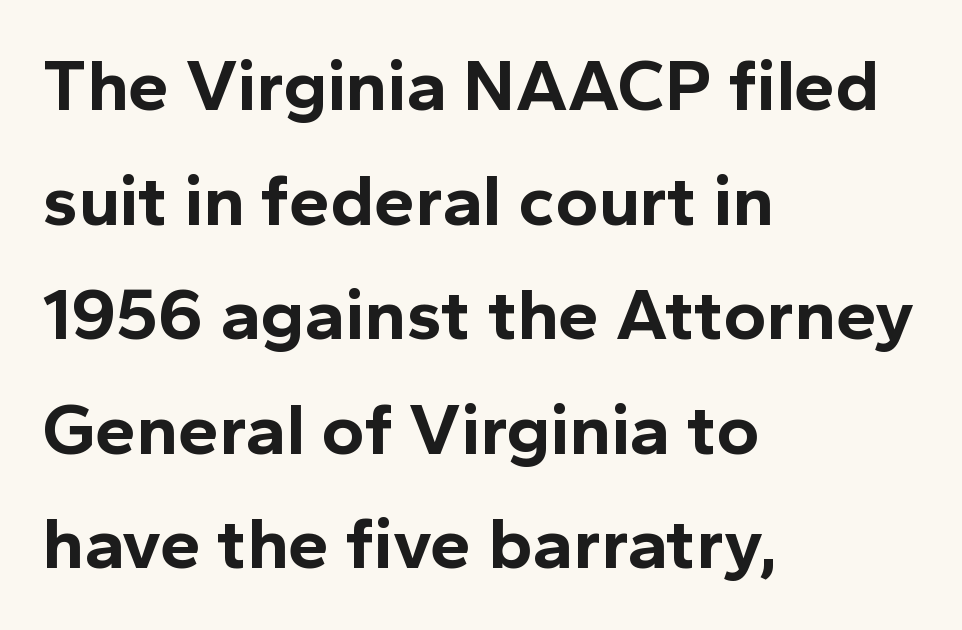
The image shows 73 px bold sans-serif type, upright; set left-aligned, normal line spacing (1.57x), normal letter spacing, not underlined; a medium x-height.
